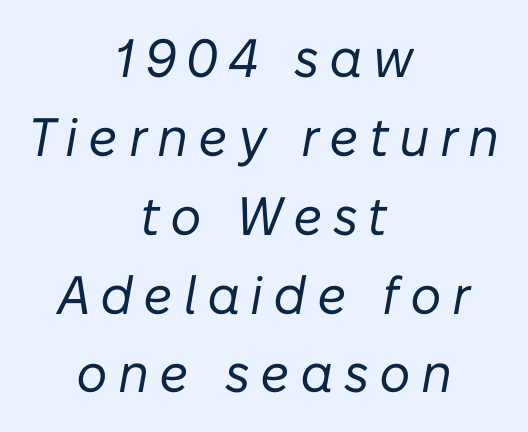
When letters slant like this, we call the style italic. The font sits on the lighter half of the weight spectrum, regular included. The space beneath each line is pristine and unruled. The lines in this sample share a center point and differ in where they start and stop. The face used here is proportionally spaced, like ordinary book or web type. Vertically, the passage feels balanced, rows spaced as you'd expect.
